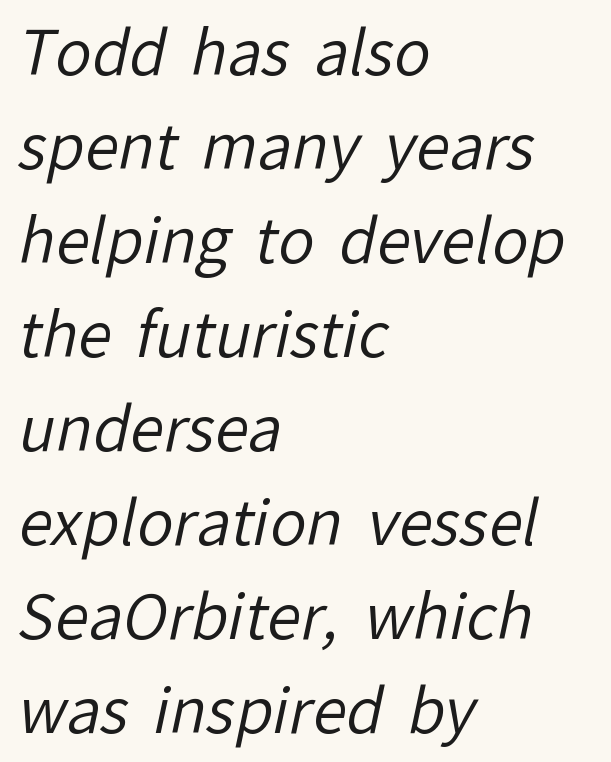
The characters are drawn with everyday or finer stroke widths. Here the designer chose a conventional face with non-uniform glyph widths. All the whitespace from short lines collects on the right. This rendering leaves character spacing at its baseline value. Each row of text sits above clean, open space. Regarding leading, the lines here are spaced in the standard way.
